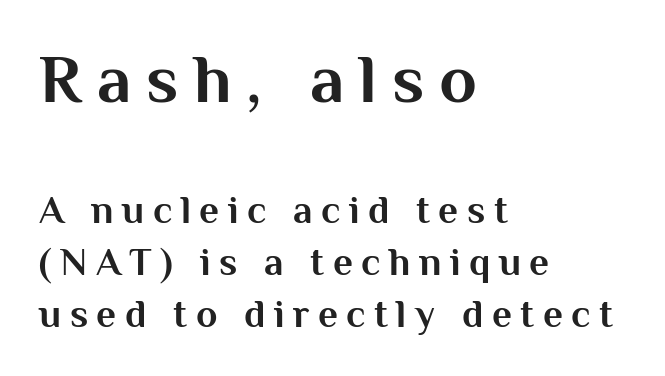
Q: Is the text bold? A: Yes.
Q: Is the text italic (slanted)? A: No, it is upright.
Q: Is the typeface a serif or a sans-serif typeface? A: Sans-serif.
Q: Is the text underlined? A: No.
Q: How is the paragraph aligned? A: Left-aligned.
Q: Is the spacing between letters normal or unusually wide? A: Unusually wide.
Q: Is the spacing between lines tight, normal or loose? A: Normal.
Q: Which block of text is set in a larger size, the first (top) or the second (bottom)? A: The first (top) one.
Q: Width (condensed, normal, or wide)? A: Normal.
Q: Stroke contrast? A: Medium.
Q: x-height? A: Medium.
Q: Monospaced? A: No.
